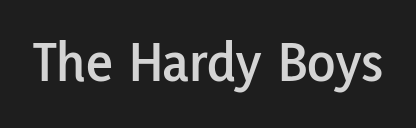
The image shows 58 px sans-serif type, upright; set normal letter spacing, not underlined; low stroke contrast and a medium x-height.
